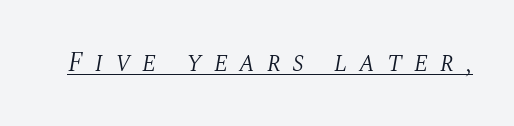
{"italic": "yes", "lean": "right", "slant_degrees": 10, "bold": "no", "underline": "yes", "letter_spacing": "wide", "letter_spacing_em": 0.43, "glyph_px": 27}
